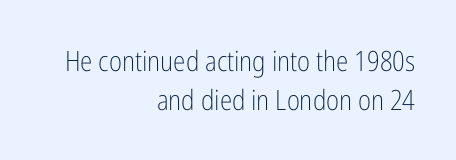
Q: Is the text bold? A: No.
Q: Is the text italic (slanted)? A: No, it is upright.
Q: Is the typeface a serif or a sans-serif typeface? A: Sans-serif.
Q: Is the text underlined? A: No.
Q: How is the paragraph aligned? A: Right-aligned.
Q: Is the spacing between letters normal or unusually wide? A: Normal.
Q: Is the spacing between lines tight, normal or loose? A: Normal.
Q: Width (condensed, normal, or wide)? A: Condensed.
Q: Stroke contrast? A: Low.
Q: x-height? A: Medium.
Q: Monospaced? A: No.
